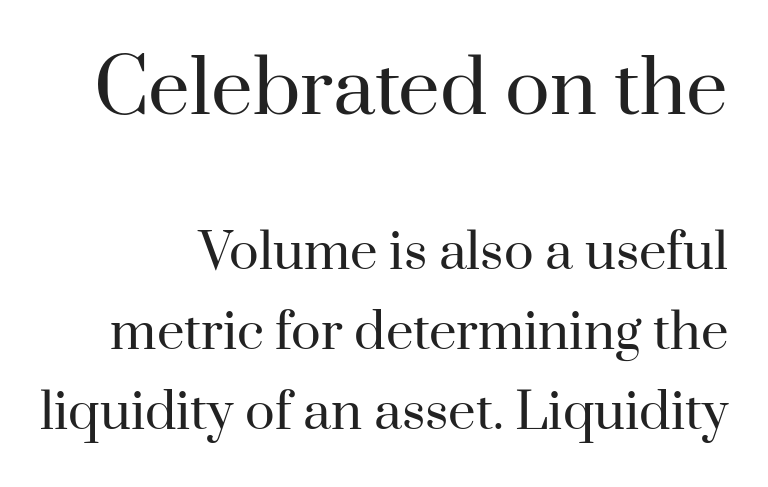
The face used here is proportionally spaced, like ordinary book or web type. The face used here appears at its bigger size in the upper chunk. What kind of face is this? One with serifs. The text block is weighted toward the right margin, trailing off unevenly leftward. Posture: straight, roman, zero tilt.
